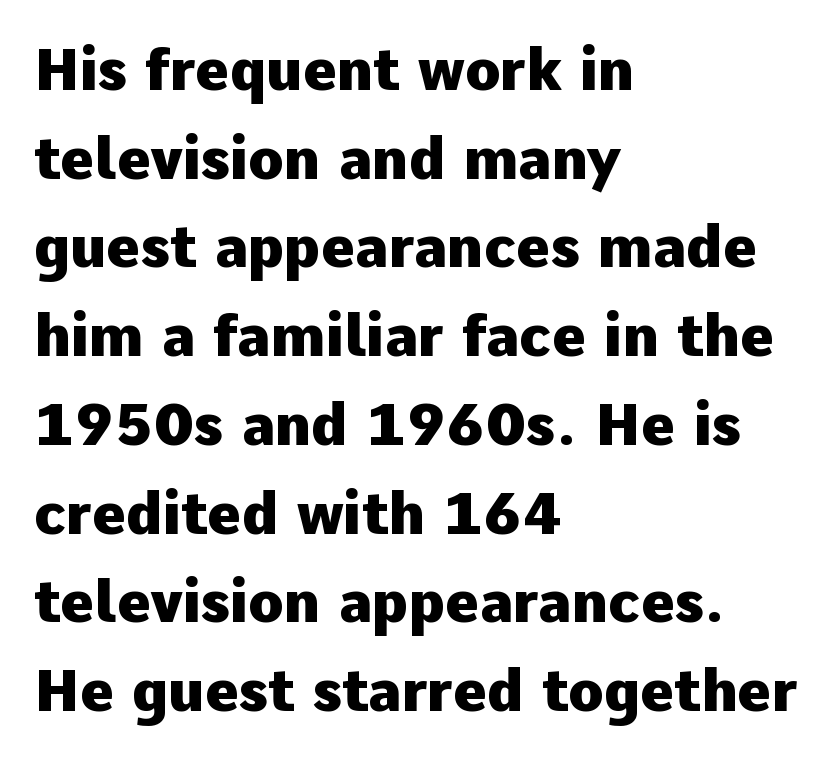
The passage shown is not underscored anywhere. Typeset ragged right — the left edge is the straight one. This sample has the flowing, uneven cadence of proportional lettering. Glyph-to-glyph distance matches everyday printed text.
